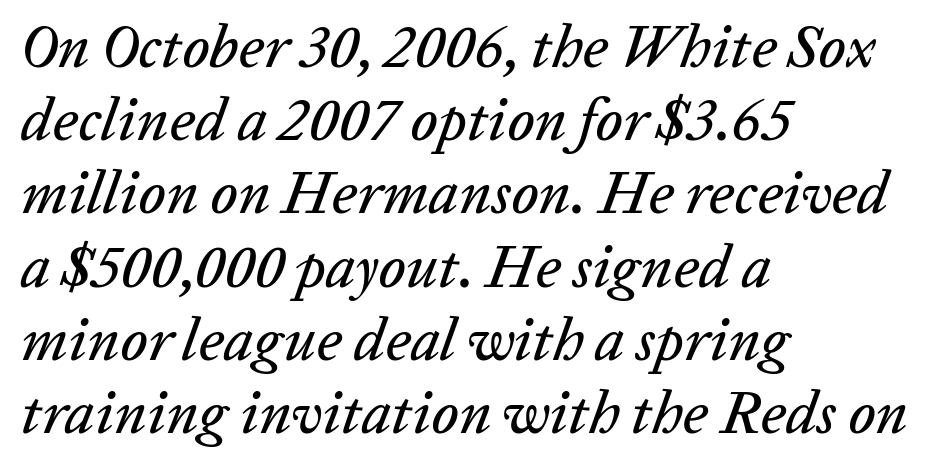
{"italic": "yes", "lean": "right", "slant_degrees": 20, "width": "normal", "stroke_contrast": "low", "x_height": "medium", "monospaced": "no", "underline": "no", "align": "left", "line_spacing_ratio": 1.22, "letter_spacing": "normal", "letter_spacing_em": 0.0, "glyph_px": 60}
